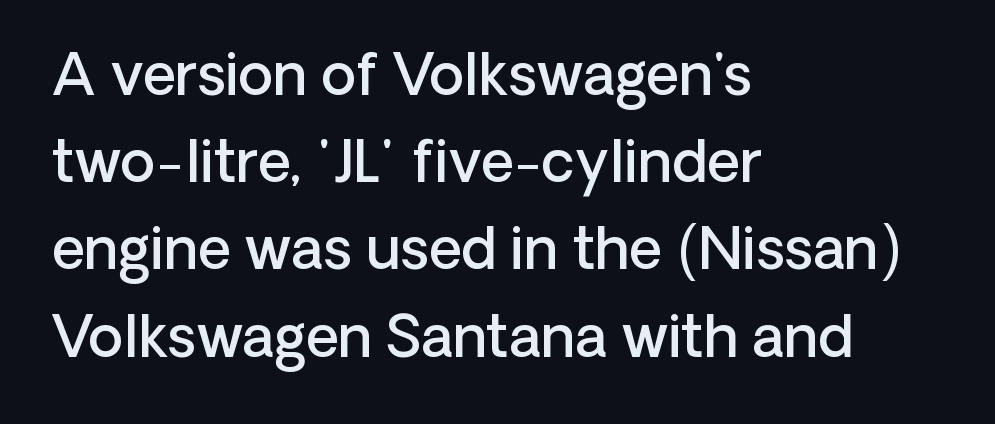
In CSS terms this would be text-align: left. The rendering uses a moderate line-height, typical for paragraphs. Heft: intermediate — a semibold. The string is rendered with underlining switched off. The line texture is even and compact thanks to regular tracking.
